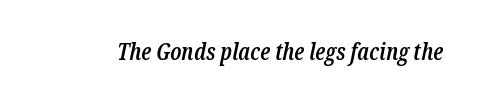
{"italic": "yes", "lean": "right", "slant_degrees": 12, "bold": "semi", "underline": "no", "letter_spacing": "normal", "letter_spacing_em": 0.0, "glyph_px": 23}
